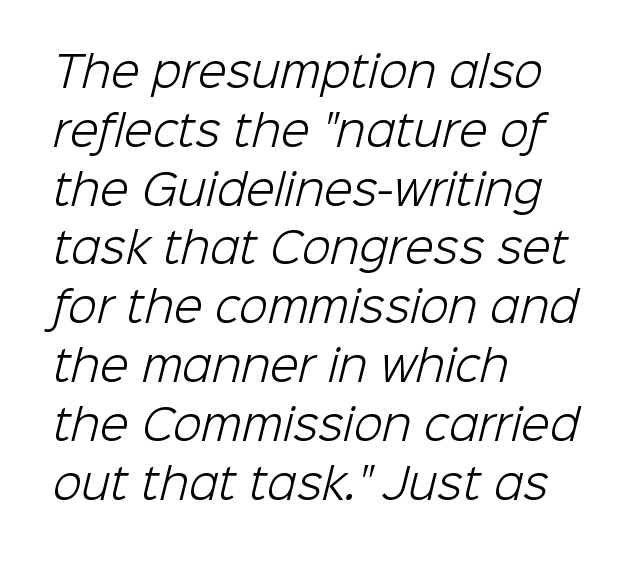
Q: Is the text bold? A: No.
Q: Is the typeface a serif or a sans-serif typeface? A: Sans-serif.
Q: Is the text underlined? A: No.
Q: How is the paragraph aligned? A: Left-aligned.
Q: Is the spacing between letters normal or unusually wide? A: Normal.
Q: Is the spacing between lines tight, normal or loose? A: Normal.
Q: Width (condensed, normal, or wide)? A: Normal.
Q: Stroke contrast? A: Low.
Q: x-height? A: Medium.
Q: Monospaced? A: No.
